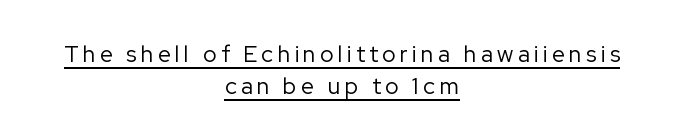
These characters rest on top of a visible drawn line. Typeset on center — no edge is straight. A quiet, ordinary-to-light weight characterises the typeface. Students, observe: this is what conventionally led text looks like. It's the straight-up-and-down kind of type.
